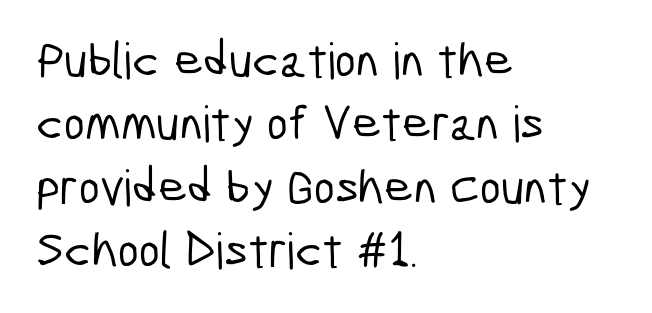
Q: Is the typeface a serif or a sans-serif typeface? A: Sans-serif.
Q: Is the text underlined? A: No.
Q: How is the paragraph aligned? A: Left-aligned.
Q: Is the spacing between letters normal or unusually wide? A: Normal.
Q: Is the spacing between lines tight, normal or loose? A: Normal.
Q: Width (condensed, normal, or wide)? A: Condensed.
Q: Stroke contrast? A: Low.
Q: x-height? A: Medium.
Q: Monospaced? A: No.
